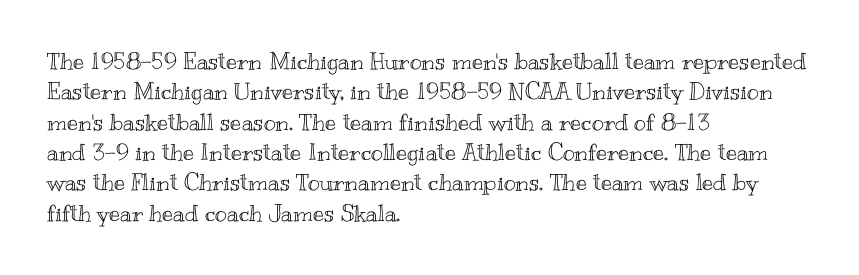
{"italic": "no", "underline": "no", "align": "left", "line_spacing": "normal", "line_spacing_ratio": 1.32, "letter_spacing": "normal", "letter_spacing_em": 0.0, "glyph_px": 23}
